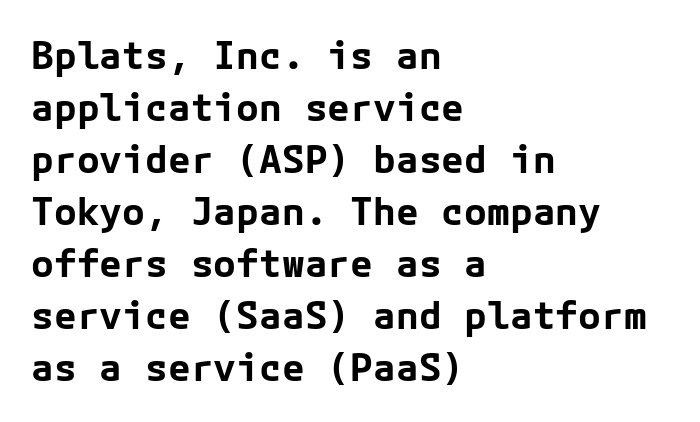
Pretty heavy lettering here — definitely bold. Left-aligned paragraph, ragged on the right. I'd call this a sans setting — the letters go barefoot. Normally led — the rows are evenly, conventionally spaced. The space directly below the letters is spotless. No extra tracking has been applied to these lines.
